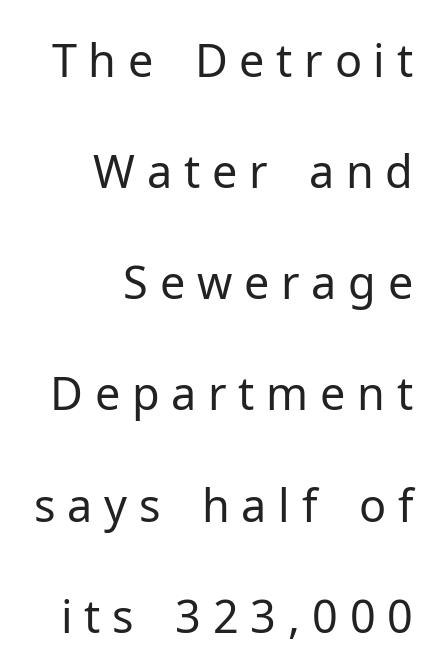
Varying glyph widths throughout — classic text-font behaviour. The designer went with a sans here, leaving each stem footless. Underline: absent. Each line ends at the same right margin while the left side varies. Honestly, the rows look like they've been pulled way apart.
